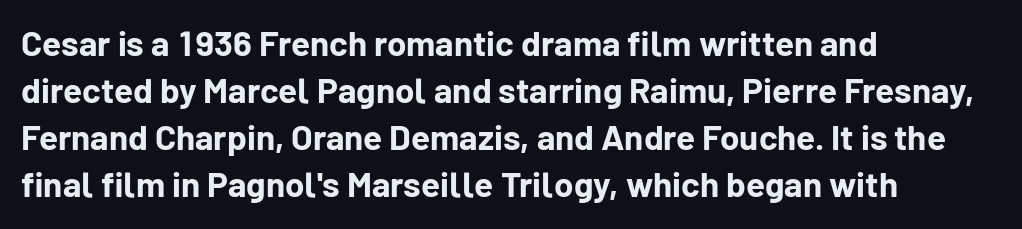
Thick stems and heavy bowls — unmistakably bold. Do the characters align in a grid? No, the font is proportional. Quick note: not italic, upright. Vertically, the passage feels balanced, rows spaced as you'd expect. These lines stack with their left ends in a neat column.
